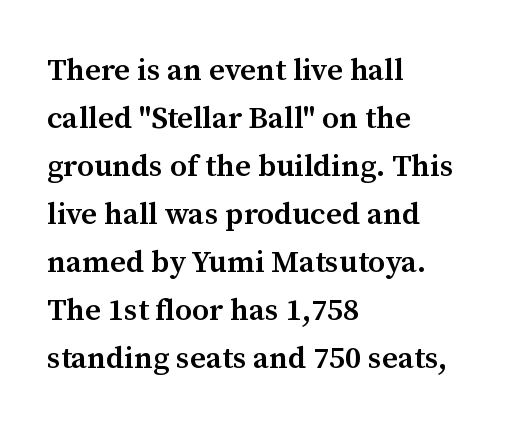
As a designer I'd log this as weight 600, semibold. Regarding leading, the lines here are spaced in the standard way. Serifs: yes, visible at the terminals of the letterforms. The passage shown is typed in a proportional face where columns would drift. Designer's note — italics off, roman on. Casual observation: everything's shoved over to the left.
